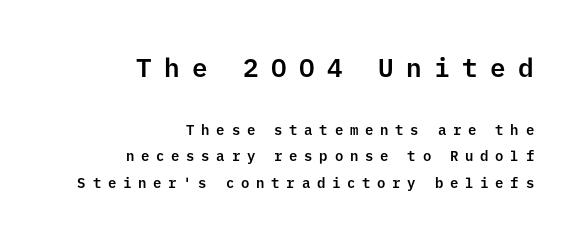
The image shows 26 px text type, upright; set right-aligned, line spacing 1.89x, unusually wide letter spacing (+0.48 em), not underlined; the first (top) block is 1.86x larger.
